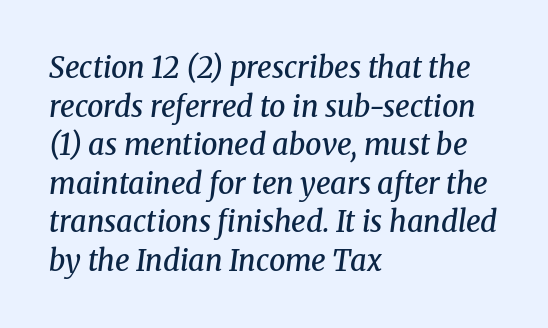
Q: Is the text bold? A: Semi-bold.
Q: Is the text italic (slanted)? A: Yes, it leans right by about 8 degrees.
Q: Is the typeface a serif or a sans-serif typeface? A: Serif.
Q: Is the text underlined? A: No.
Q: How is the paragraph aligned? A: Left-aligned.
Q: Is the spacing between letters normal or unusually wide? A: Normal.
Q: Is the spacing between lines tight, normal or loose? A: Normal.
Q: Width (condensed, normal, or wide)? A: Normal.
Q: Stroke contrast? A: Medium.
Q: x-height? A: Medium.
Q: Monospaced? A: No.
